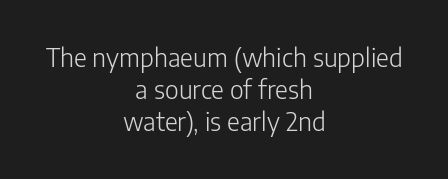
Unmarked baselines from the first word to the last. Every character sits straight up, as roman type does. The strokes are not fattened; the text isn't bold. Which margin do the lines hug? Neither — every line sits in the middle. Default kerning and tracking; the words read as compact shapes. The leading is moderate, giving the passage an even texture.
